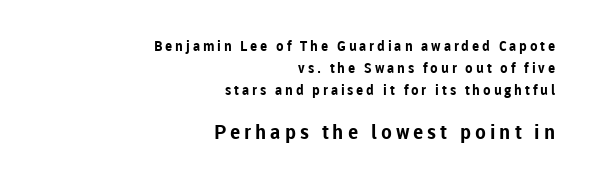
{"italic": "no", "bold": "yes", "underline": "no", "align": "right", "line_spacing": "normal", "line_spacing_ratio": 1.57, "letter_spacing": "wide", "letter_spacing_em": 0.2, "larger_block": "second", "size_ratio": 1.43, "glyph_px": 20}
